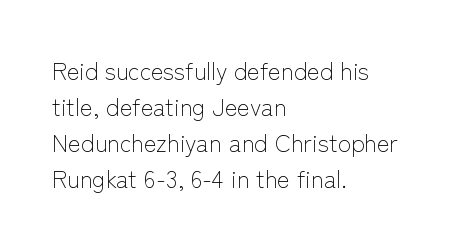
{"italic": "no", "bold": "no", "underline": "no", "align": "left", "line_spacing": "normal", "line_spacing_ratio": 1.5, "letter_spacing": "normal", "letter_spacing_em": 0.0, "glyph_px": 24}
